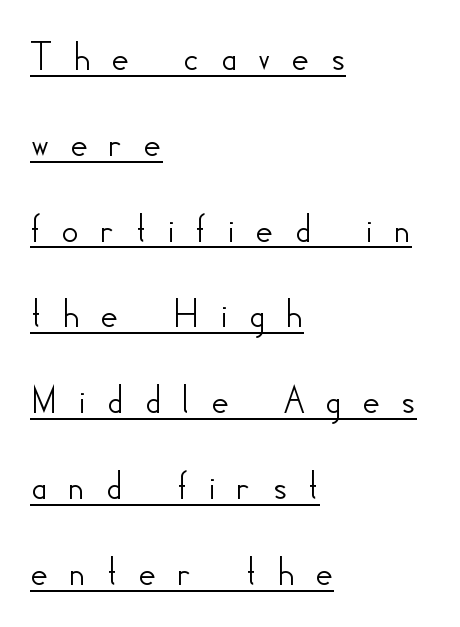
{"serif": "no", "italic": "no", "width": "normal", "stroke_contrast": "low", "x_height": "small", "monospaced": "no", "underline": "yes", "align": "left", "line_spacing": "loose", "line_spacing_ratio": 1.95, "letter_spacing": "wide", "letter_spacing_em": 0.45, "glyph_px": 44}
